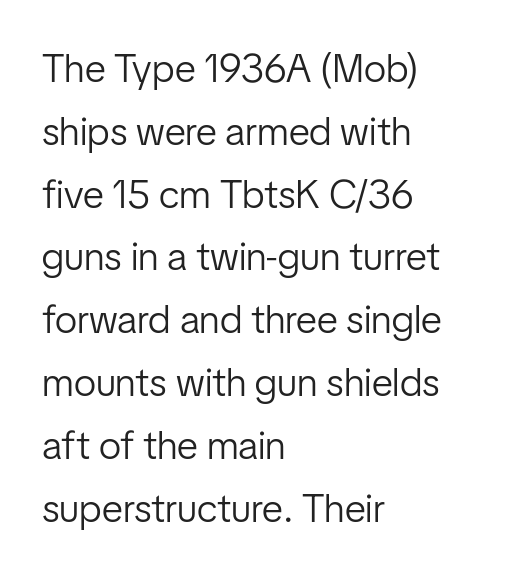
The image shows 40 px light, condensed sans-serif type, upright; set left-aligned, normal line spacing (1.57x), normal letter spacing, not underlined; low stroke contrast and a medium x-height.
